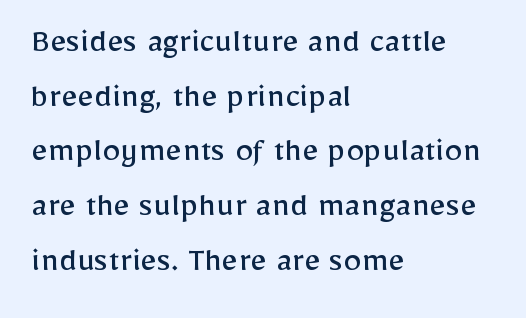
Q: Is the text bold? A: No.
Q: Is the text italic (slanted)? A: No, it is upright.
Q: Is the typeface a serif or a sans-serif typeface? A: Sans-serif.
Q: Is the text underlined? A: No.
Q: How is the paragraph aligned? A: Left-aligned.
Q: Is the spacing between letters normal or unusually wide? A: Normal.
Q: Is the spacing between lines tight, normal or loose? A: Normal.
Q: Width (condensed, normal, or wide)? A: Normal.
Q: Stroke contrast? A: Low.
Q: x-height? A: Medium.
Q: Monospaced? A: No.
